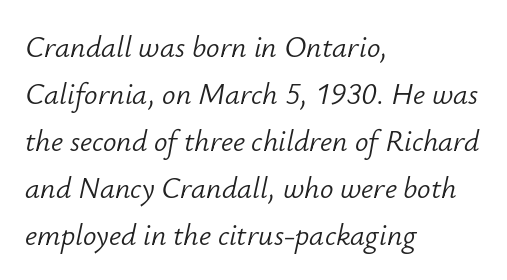
This sample has the flowing, uneven cadence of proportional lettering. The strip under each line holds only bare page. Italic: yes, the glyphs are oblique. Line starts are locked; line ends wander.
